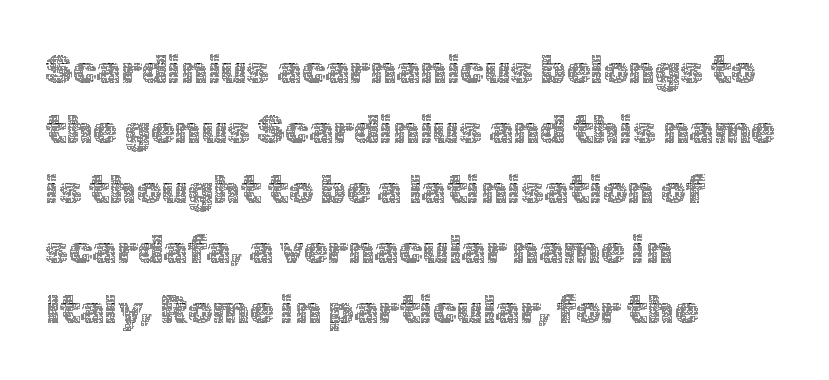
Q: Is the text bold? A: No.
Q: Is the text italic (slanted)? A: No, it is upright.
Q: Is the text underlined? A: No.
Q: How is the paragraph aligned? A: Left-aligned.
Q: Is the spacing between letters normal or unusually wide? A: Normal.
Q: Is the spacing between lines tight, normal or loose? A: Normal.
Q: Width (condensed, normal, or wide)? A: Normal.
Q: x-height? A: Medium.
Q: Monospaced? A: No.
